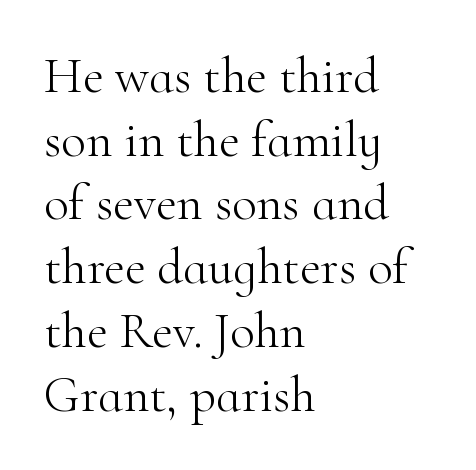
{"serif": "yes", "italic": "no", "bold": "no", "weight": "light", "width": "normal", "stroke_contrast": "high", "x_height": "small", "monospaced": "no", "underline": "no", "align": "left", "line_spacing": "normal", "line_spacing_ratio": 1.25, "letter_spacing": "normal", "letter_spacing_em": 0.0, "glyph_px": 51}
